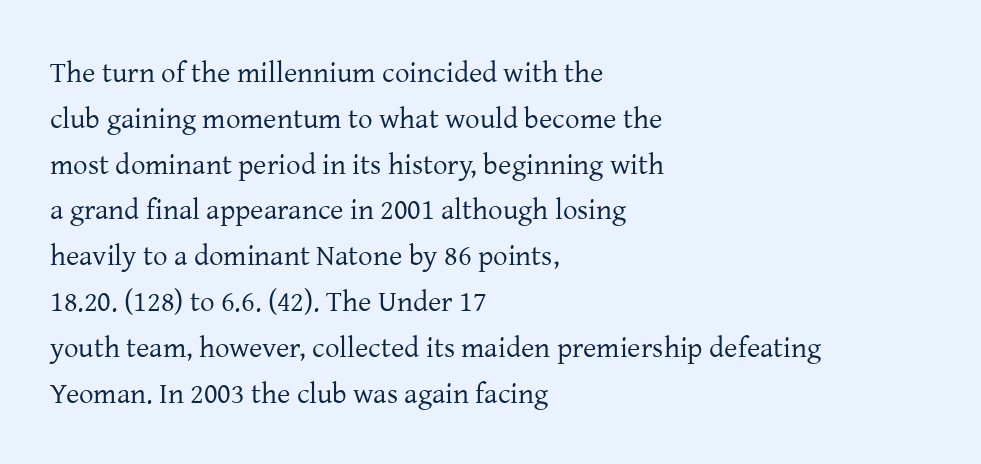
{"serif": "yes", "italic": "no", "bold": "no", "weight": "regular", "width": "normal", "stroke_contrast": "low", "x_height": "medium", "monospaced": "no", "underline": "no", "align": "left", "line_spacing": "normal", "line_spacing_ratio": 1.58, "letter_spacing": "normal", "letter_spacing_em": 0.0, "glyph_px": 29}
